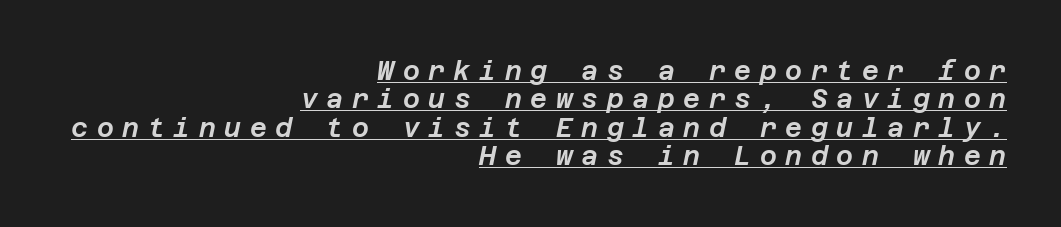
Whoever set this chose condensed vertical rhythm over breathing room. A baseline rule has been typeset under these characters. Posture: slanted. The paragraph shown leans on its right margin. Characters follow at a spacing far wider than the type designer built in.
